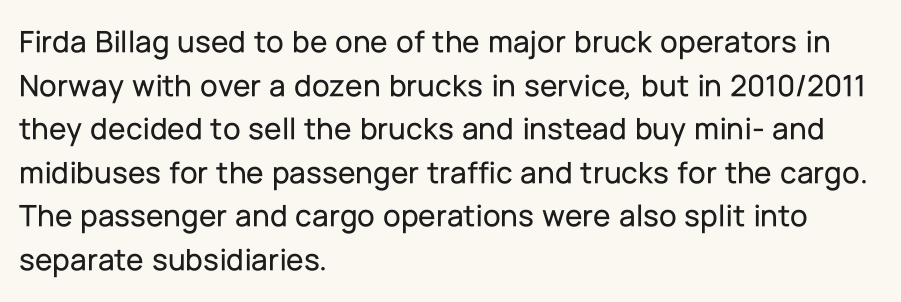
Q: Is the text italic (slanted)? A: No, it is upright.
Q: Is the typeface a serif or a sans-serif typeface? A: Sans-serif.
Q: Is the text underlined? A: No.
Q: How is the paragraph aligned? A: Left-aligned.
Q: Is the spacing between letters normal or unusually wide? A: Normal.
Q: Is the spacing between lines tight, normal or loose? A: Normal.
Q: Width (condensed, normal, or wide)? A: Normal.
Q: Stroke contrast? A: Low.
Q: x-height? A: Medium.
Q: Monospaced? A: No.
